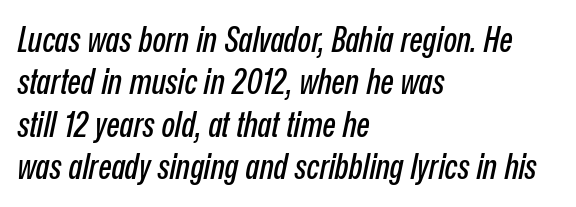
These lines stack with their left ends in a neat column. Italic? Definitely — the glyphs are oblique. Think of a printed novel: that variable character pitch is what you see here. Standard letterfit; no display-style spreading of the glyphs. The specimen omits any rule beneath the text block's lines.
